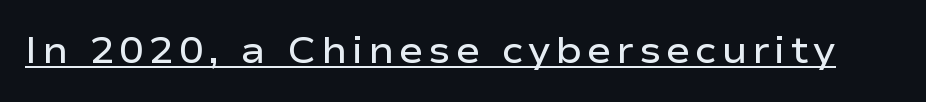
{"serif": "no", "italic": "no", "bold": "semi", "weight": "semibold", "width": "wide", "stroke_contrast": "low", "x_height": "medium", "monospaced": "no", "underline": "yes", "glyph_px": 37}
